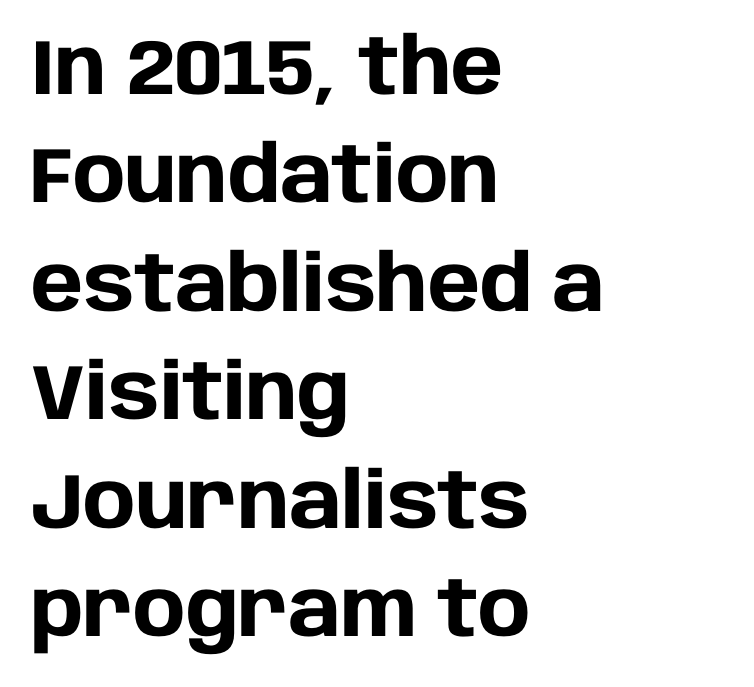
{"serif": "no", "italic": "no", "bold": "yes", "weight": "heavy", "width": "normal", "stroke_contrast": "low", "x_height": "large", "monospaced": "no", "underline": "no", "align": "left", "line_spacing": "normal", "line_spacing_ratio": 1.39, "letter_spacing": "normal", "letter_spacing_em": 0.0, "glyph_px": 78}
